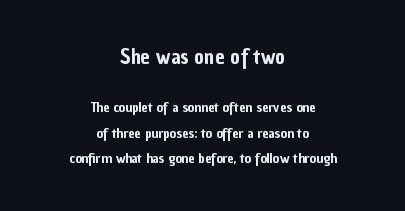
The image shows 21 px text type, upright; set centered, line spacing 1.83x, normal letter spacing, not underlined; the first (top) block is 1.5x larger.
